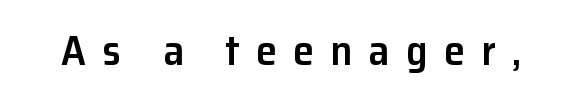
Each word looks stretched out because of the extra space between its letters. Think of a printed novel: that variable character pitch is what you see here. Tall strokes in this sample are plumb rather than angled. Classification — sans serif. Moderately thickened strokes mark this as semibold type. Bare-footed words on every line.
